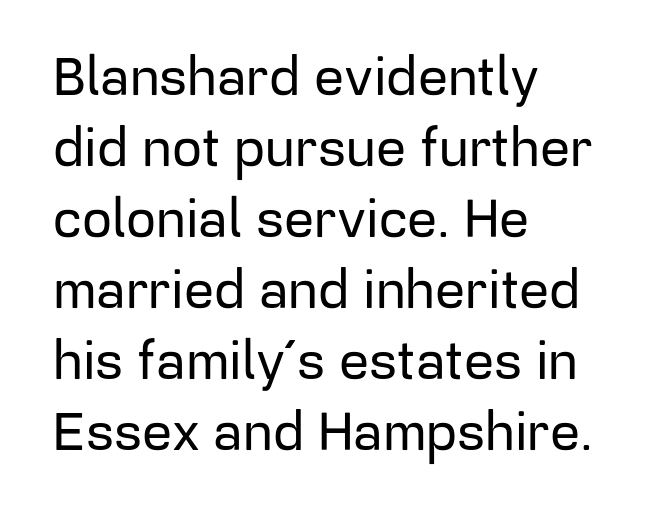
Varying glyph widths throughout — classic text-font behaviour. Glance below the letters and you will spot only blank space. The passage is arranged the way most books set body copy — flush left. This is the regular roman posture of the typeface. To sum up the face: it is a sans, with no serifs. What's the leading like? Ordinary, nothing unusual.
